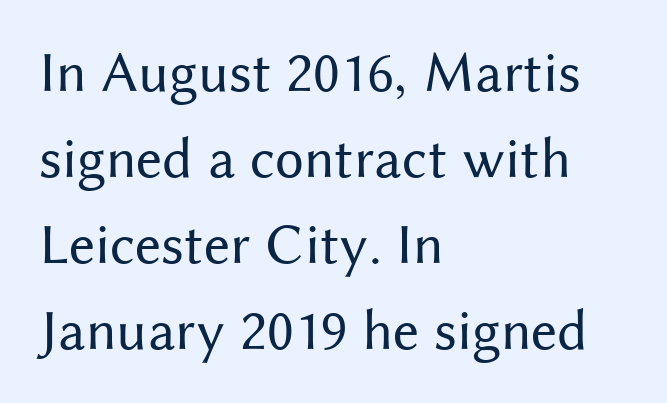
The area under the type is left untouched. The strokes are not fattened; the text isn't bold. Nope, not italic — everything's standing straight. The letters advance in unequal steps, a hallmark of proportional type. Serif or sans? Sans — the stroke terminals are bare.
